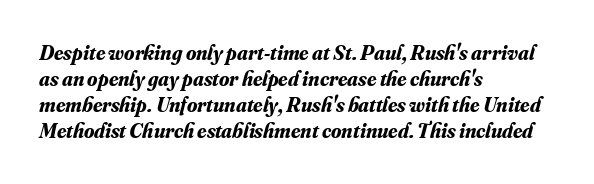
The image shows 21 px bold type, italic (leaning right); set left-aligned, line spacing 1.24x, normal letter spacing, not underlined.
